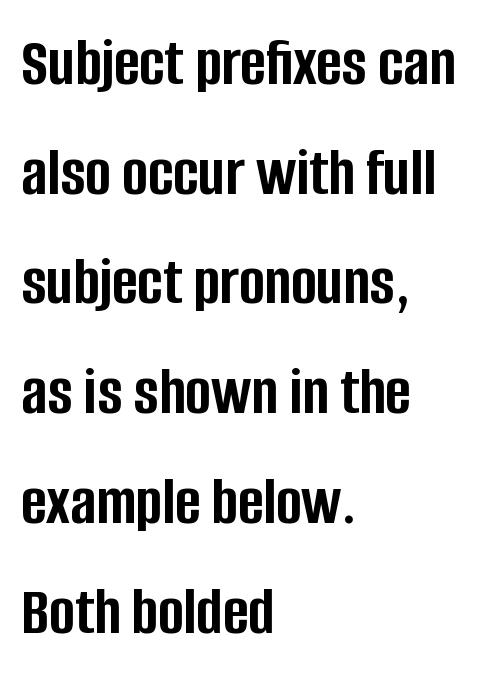
What kind of face is this? One without serifs — a sans. The zone under the glyphs is completely vacant. Stroke thickness is high; the sample reads as a true bold. The tracking reads as untouched default to a designer's eye. Regarding leading, the lines here are spaced in the standard way. In terms of posture, this sample is upright.
